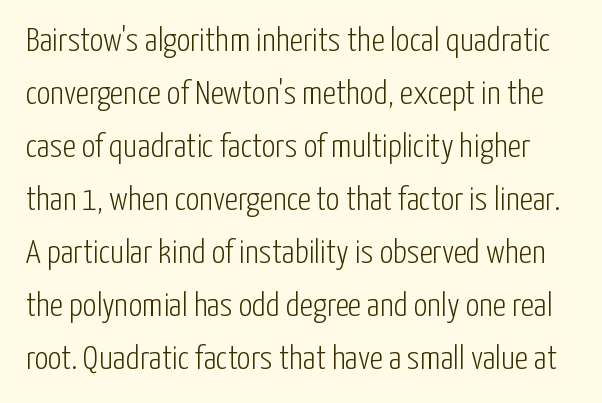
Q: Is the text bold? A: No.
Q: Is the text italic (slanted)? A: No, it is upright.
Q: Is the typeface a serif or a sans-serif typeface? A: Sans-serif.
Q: Is the text underlined? A: No.
Q: Is the spacing between letters normal or unusually wide? A: Normal.
Q: Is the spacing between lines tight, normal or loose? A: Normal.
Q: Width (condensed, normal, or wide)? A: Condensed.
Q: Stroke contrast? A: Low.
Q: x-height? A: Medium.
Q: Monospaced? A: No.
